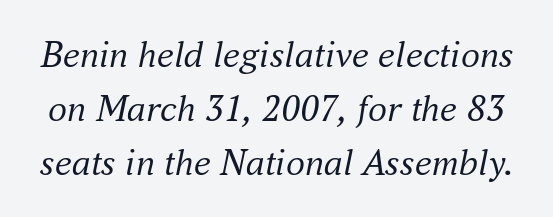
{"serif": "yes", "italic": "yes", "lean": "right", "slant_degrees": 16, "bold": "no", "weight": "regular", "width": "normal", "stroke_contrast": "medium", "x_height": "small", "monospaced": "no", "underline": "no", "line_spacing": "normal", "line_spacing_ratio": 1.42, "letter_spacing": "normal", "letter_spacing_em": 0.0, "glyph_px": 38}
